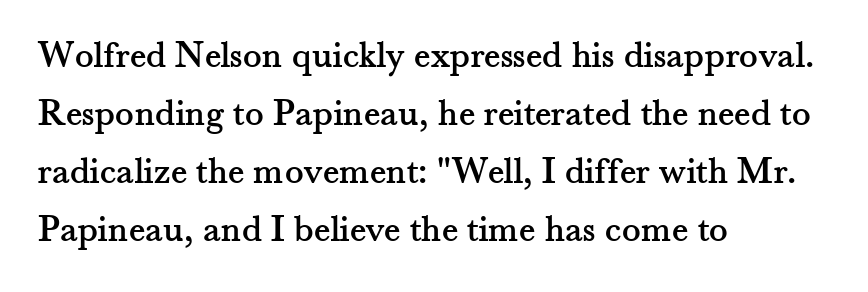
This sample has the flowing, uneven cadence of proportional lettering. All the whitespace from short lines collects on the right. Vertical strokes here are truly vertical. Tracking value appears to be zero — textbook default spacing. Vertically, the passage feels balanced, rows spaced as you'd expect. These lines are composed in type with serifs.
